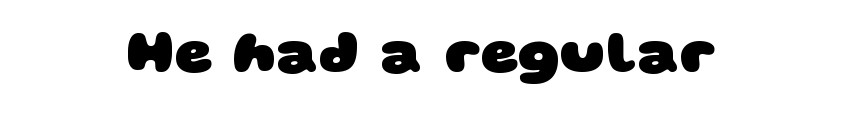
No word sits above an underline. Does extra space separate the letters? No, they use regular spacing. A typesetter would call this proportional, since set widths differ per character. Pretty heavy lettering here — definitely bold. Serifs: no, the terminals of the letterforms are clean.
